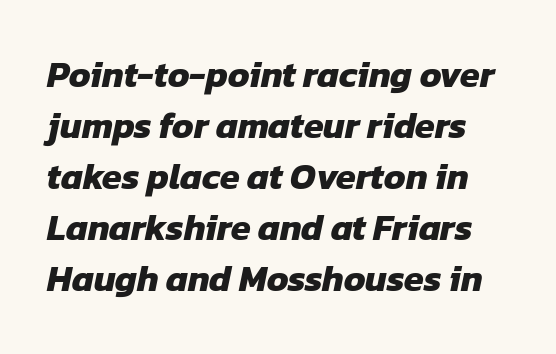
Q: Is the text bold? A: Yes.
Q: Is the typeface a serif or a sans-serif typeface? A: Sans-serif.
Q: Is the text underlined? A: No.
Q: Is the spacing between letters normal or unusually wide? A: Normal.
Q: Is the spacing between lines tight, normal or loose? A: Normal.
Q: Width (condensed, normal, or wide)? A: Normal.
Q: Stroke contrast? A: Low.
Q: x-height? A: Medium.
Q: Monospaced? A: No.
